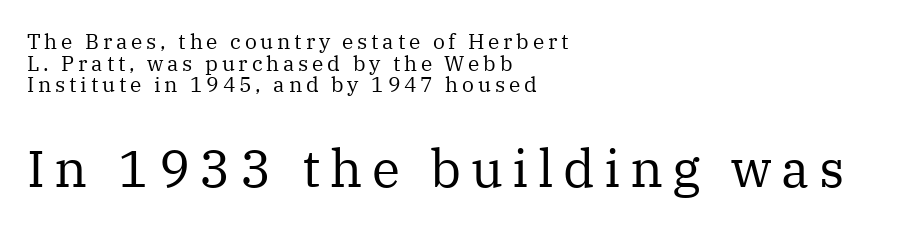
{"serif": "yes", "italic": "no", "bold": "no", "weight": "regular", "width": "normal", "stroke_contrast": "medium", "x_height": "medium", "monospaced": "no", "underline": "no", "align": "left", "line_spacing": "tight", "line_spacing_ratio": 1.03, "larger_block": "second", "size_ratio": 2.48, "glyph_px": 52}
